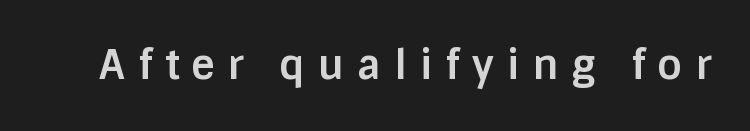
Q: Is the text bold? A: Yes.
Q: Is the text italic (slanted)? A: No, it is upright.
Q: Is the typeface a serif or a sans-serif typeface? A: Sans-serif.
Q: Is the text underlined? A: No.
Q: Is the spacing between letters normal or unusually wide? A: Unusually wide.
Q: Width (condensed, normal, or wide)? A: Normal.
Q: Stroke contrast? A: Low.
Q: x-height? A: Large.
Q: Monospaced? A: No.
